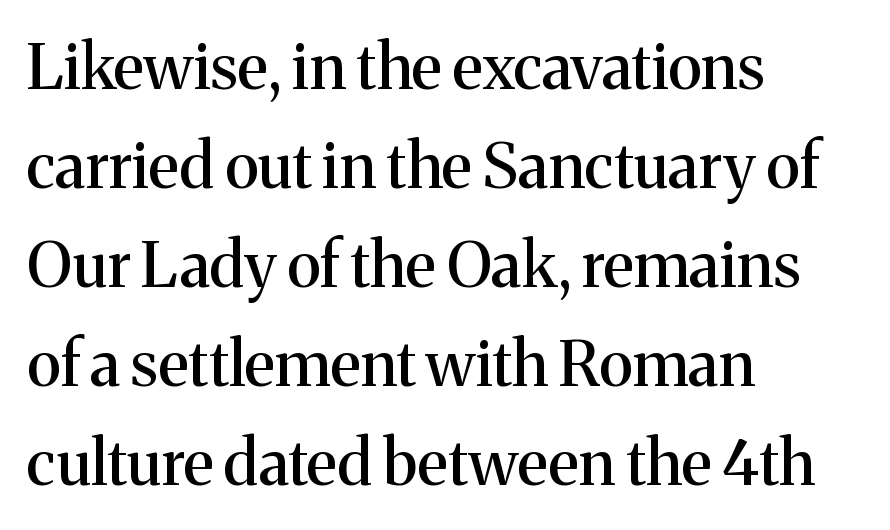
Q: Is the text italic (slanted)? A: No, it is upright.
Q: Is the typeface a serif or a sans-serif typeface? A: Serif.
Q: Is the text underlined? A: No.
Q: How is the paragraph aligned? A: Left-aligned.
Q: Is the spacing between letters normal or unusually wide? A: Normal.
Q: Is the spacing between lines tight, normal or loose? A: Normal.
Q: Width (condensed, normal, or wide)? A: Normal.
Q: Stroke contrast? A: Medium.
Q: x-height? A: Medium.
Q: Monospaced? A: No.
